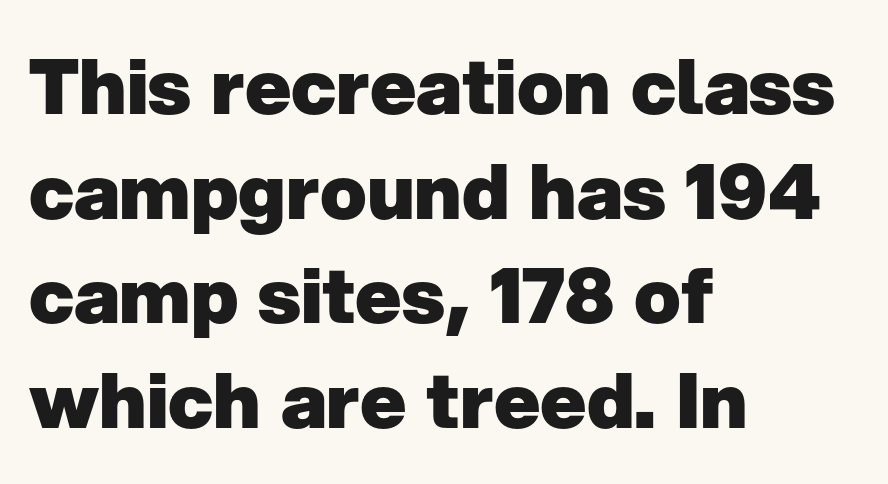
Q: Is the text bold? A: Yes.
Q: Is the text italic (slanted)? A: No, it is upright.
Q: Is the typeface a serif or a sans-serif typeface? A: Sans-serif.
Q: Is the text underlined? A: No.
Q: How is the paragraph aligned? A: Left-aligned.
Q: Is the spacing between letters normal or unusually wide? A: Normal.
Q: Is the spacing between lines tight, normal or loose? A: Normal.
Q: Width (condensed, normal, or wide)? A: Normal.
Q: Stroke contrast? A: Low.
Q: x-height? A: Medium.
Q: Monospaced? A: No.
